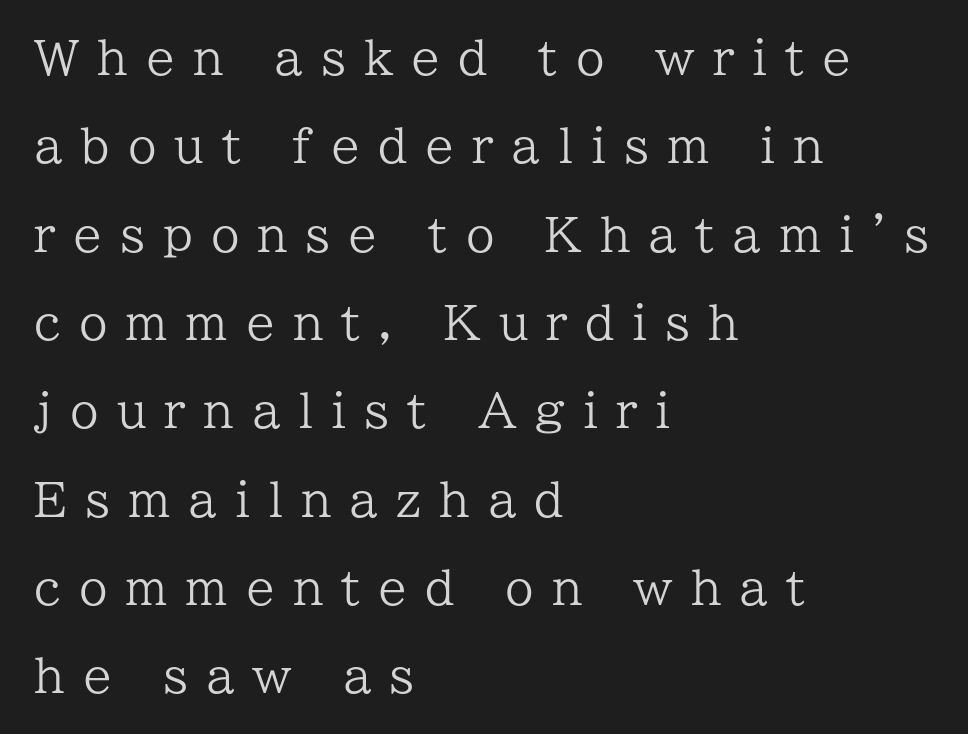
The image shows 46 px regular-weight serif type, upright; set left-aligned, loose line spacing (1.92x), unusually wide letter spacing (+0.39 em), not underlined; low stroke contrast and a medium x-height.
